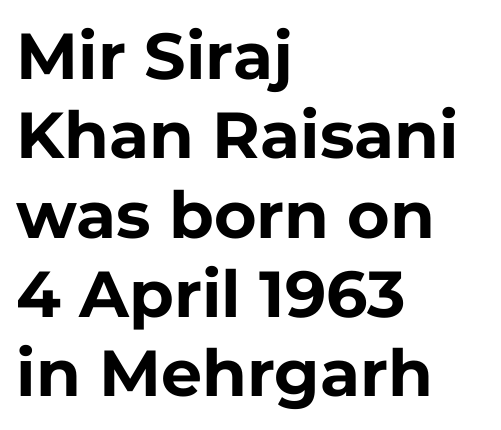
{"serif": "no", "italic": "no", "bold": "yes", "weight": "bold", "width": "normal", "stroke_contrast": "low", "x_height": "medium", "monospaced": "no", "underline": "no", "align": "left", "line_spacing_ratio": 1.22, "letter_spacing": "normal", "letter_spacing_em": 0.0, "glyph_px": 65}
